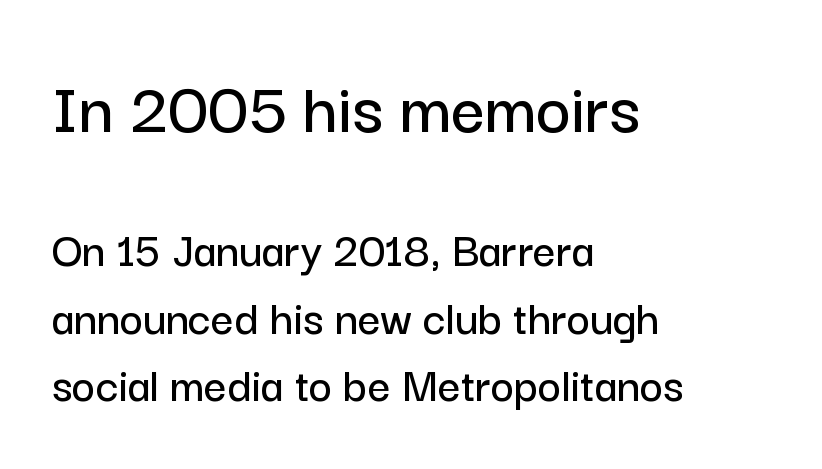
{"serif": "no", "italic": "no", "width": "normal", "stroke_contrast": "low", "x_height": "medium", "monospaced": "no", "underline": "no", "align": "left", "line_spacing": "normal", "line_spacing_ratio": 1.35, "letter_spacing": "normal", "letter_spacing_em": 0.0, "larger_block": "first", "size_ratio": 1.5, "glyph_px": 75}
